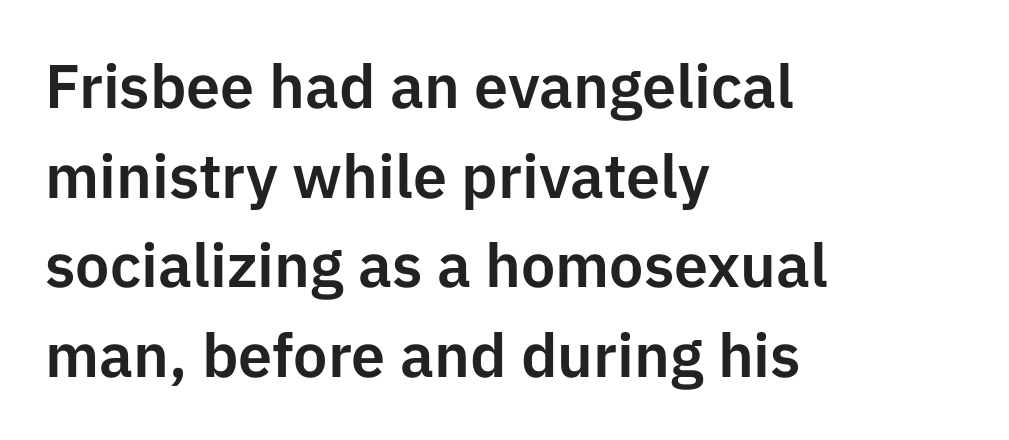
The image shows 61 px sans-serif type, upright; set left-aligned, normal line spacing (1.47x), normal letter spacing, not underlined; low stroke contrast and a medium x-height.
